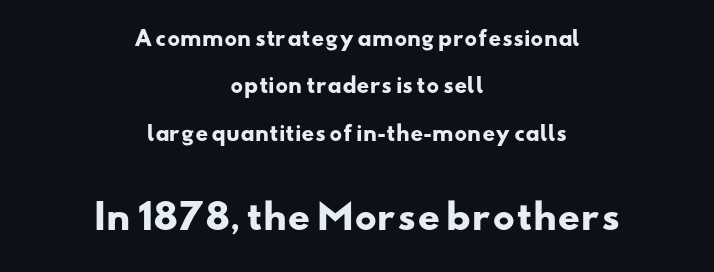
The strokes are fattened all the way to bold. The foot of each line stays bare and open. Successive baselines arrive slowly, with a big drop between each. Each line is balanced around a shared central axis.
